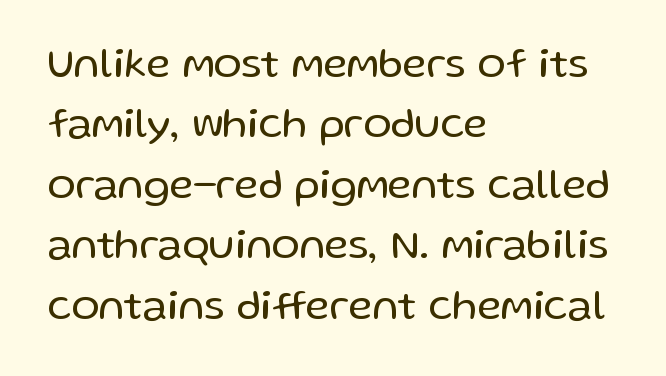
The image shows 42 px regular-weight sans-serif type, upright; set left-aligned, normal line spacing (1.44x), normal letter spacing, not underlined; low stroke contrast and a medium x-height.
